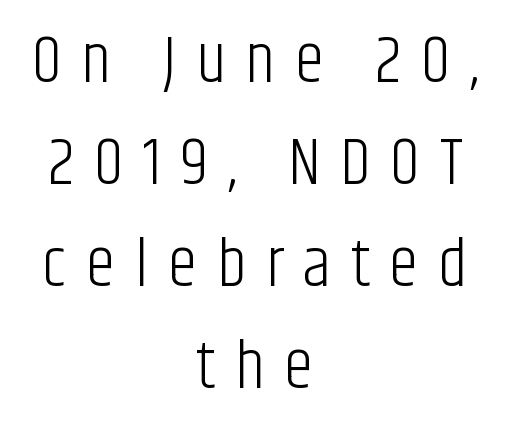
Do the characters align in a grid? No, the font is proportional. The strokes are not fattened; the text isn't bold. Reading down the block, each line starts at a different indent, mirrored at its end. The characters display no serif detailing; their extremities are plain. Students, note that the glyphs here are deliberately spaced far apart. Nobody drew a line under any word here.
